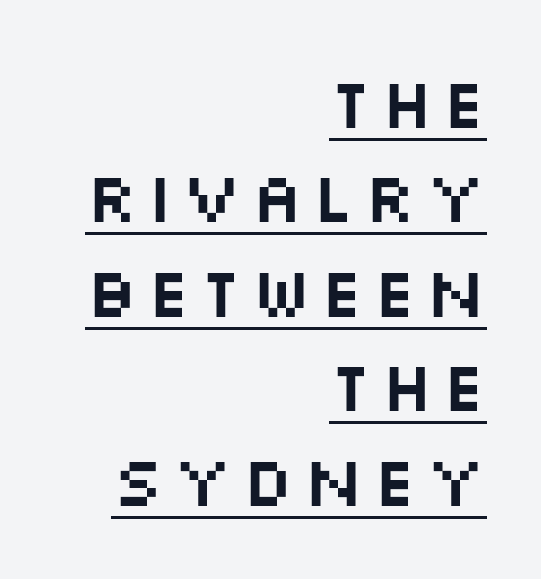
Q: Is the text italic (slanted)? A: No, it is upright.
Q: Is the typeface a serif or a sans-serif typeface? A: Sans-serif.
Q: Is the text underlined? A: Yes.
Q: How is the paragraph aligned? A: Right-aligned.
Q: Is the spacing between lines tight, normal or loose? A: Normal.
Q: Width (condensed, normal, or wide)? A: Wide.
Q: Stroke contrast? A: Medium.
Q: x-height? A: Large.
Q: Monospaced? A: No.
